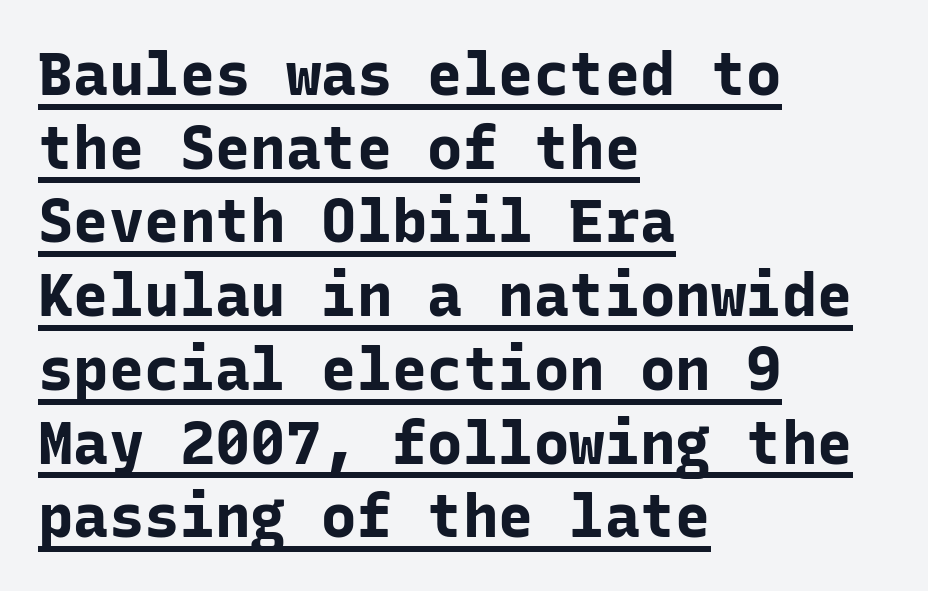
What weight is shown? A full bold with thick strokes. This is roman type, the default non-slanted kind. Standard letterfit; no display-style spreading of the glyphs. You can tell from the bare stems that sans-serif type was used. The lines sit at an ordinary, default distance from one another.
